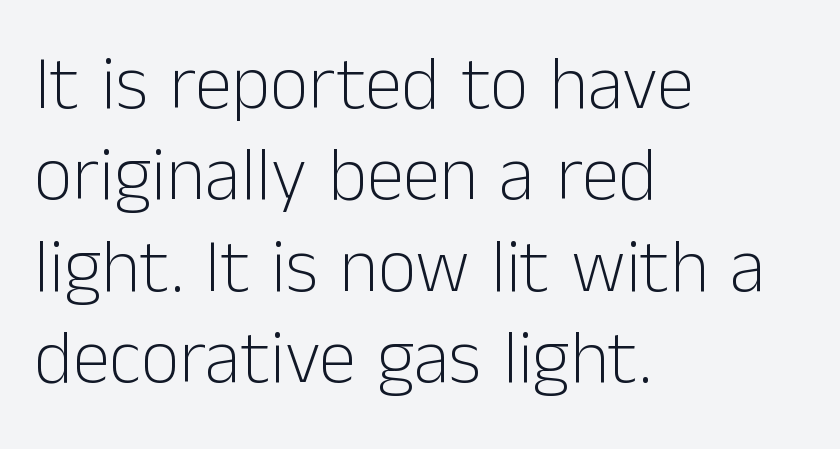
{"serif": "no", "italic": "no", "bold": "no", "weight": "light", "width": "normal", "stroke_contrast": "low", "x_height": "medium", "monospaced": "no", "underline": "no", "align": "left", "line_spacing_ratio": 1.22, "letter_spacing": "normal", "letter_spacing_em": 0.0, "glyph_px": 75}
